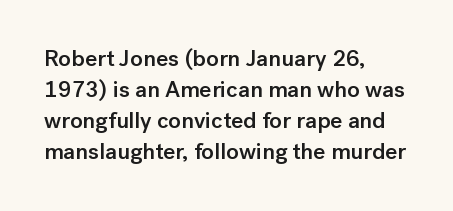
Q: Is the text bold? A: Semi-bold.
Q: Is the text italic (slanted)? A: No, it is upright.
Q: Is the text underlined? A: No.
Q: How is the paragraph aligned? A: Left-aligned.
Q: Is the spacing between letters normal or unusually wide? A: Normal.
Q: Is the spacing between lines tight, normal or loose? A: Normal.
